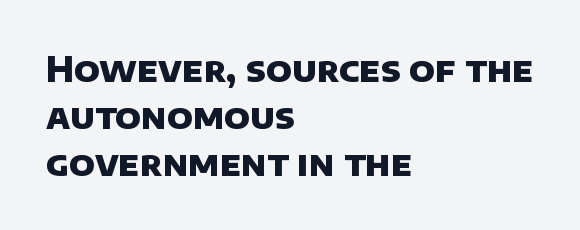
{"serif": "no", "bold": "yes", "weight": "heavy", "width": "normal", "stroke_contrast": "low", "x_height": "large", "monospaced": "no", "underline": "no", "align": "left", "line_spacing": "normal", "line_spacing_ratio": 1.38, "letter_spacing": "normal", "letter_spacing_em": 0.0, "glyph_px": 34}
